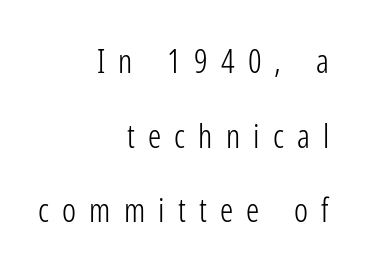
Q: Is the text bold? A: No.
Q: Is the text italic (slanted)? A: No, it is upright.
Q: Is the typeface a serif or a sans-serif typeface? A: Sans-serif.
Q: Is the text underlined? A: No.
Q: How is the paragraph aligned? A: Right-aligned.
Q: Is the spacing between letters normal or unusually wide? A: Unusually wide.
Q: Is the spacing between lines tight, normal or loose? A: Loose.
Q: Width (condensed, normal, or wide)? A: Condensed.
Q: Stroke contrast? A: Low.
Q: x-height? A: Medium.
Q: Monospaced? A: No.
